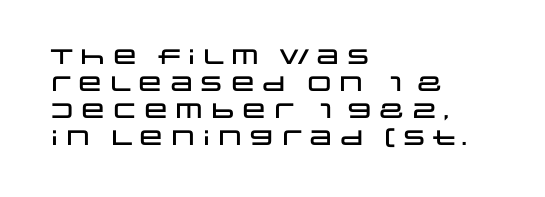
No word sits above an underline. Rendered with straight, roman letterforms. A typesetter would call this leading conventional body-copy spacing. Nothing unusual about the tracking: characters are spaced as the font intends. Line starts are locked; line ends wander.
